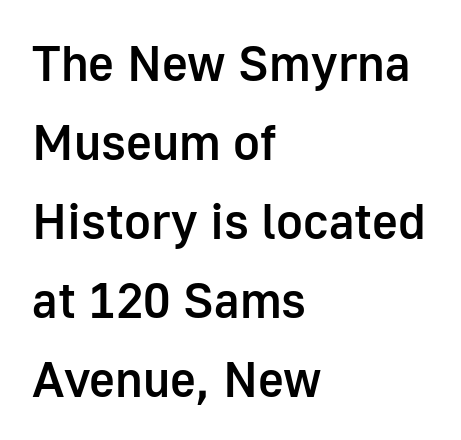
Here the designer chose a conventional face with non-uniform glyph widths. The rendering anchors every line to the left-hand side. Semibold letterforms, between regular and bold. A roman cut, with each character standing at attention. Rule under the text: the space is simply empty. The type family on display is of the sans-serif kind.
